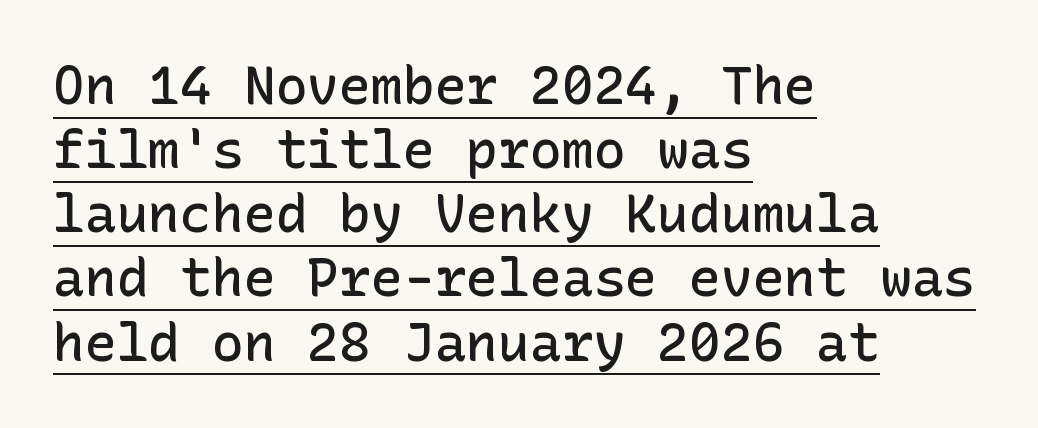
The image shows 53 px semibold sans-serif type, upright; set left-aligned, line spacing 1.21x, normal letter spacing, underlined; low stroke contrast and a medium x-height.
